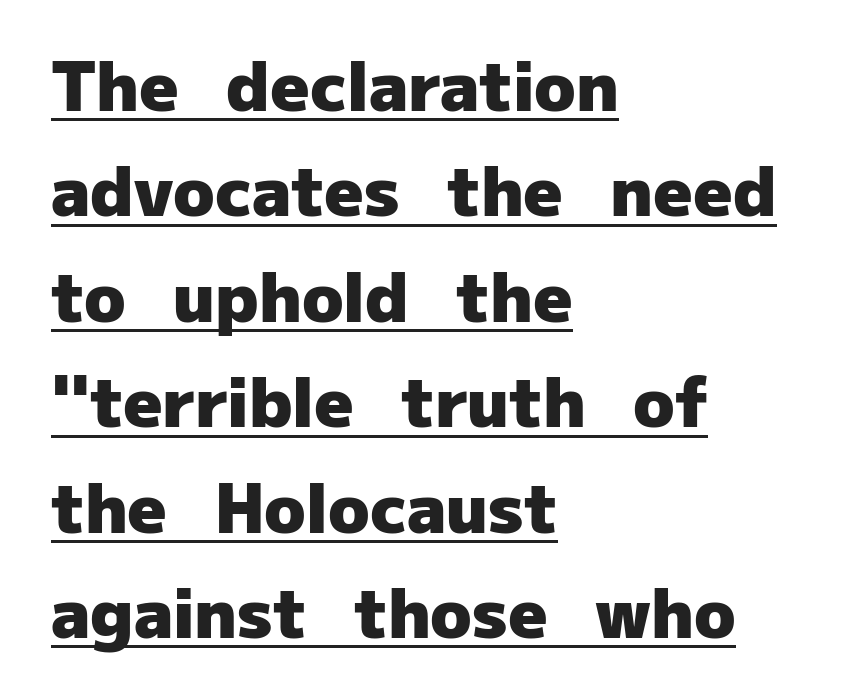
The image shows 68 px heavy sans-serif type, upright; set left-aligned, normal line spacing (1.55x), normal letter spacing, underlined; low stroke contrast and a medium x-height.
